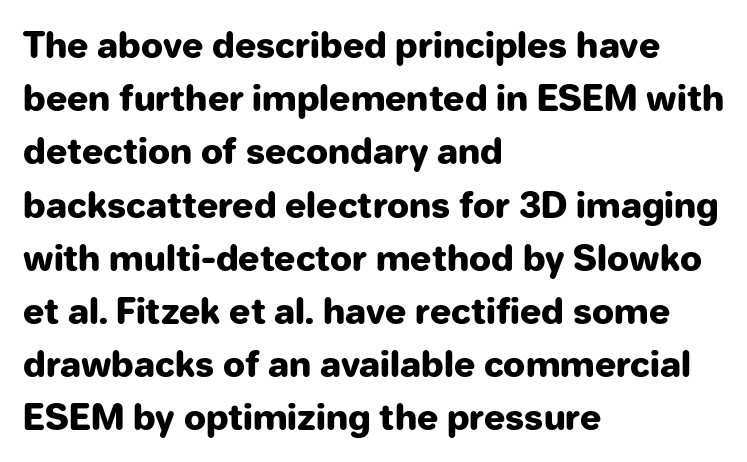
{"serif": "no", "italic": "no", "bold": "yes", "weight": "heavy", "width": "normal", "stroke_contrast": "low", "x_height": "medium", "monospaced": "no", "underline": "no", "align": "left", "line_spacing": "normal", "line_spacing_ratio": 1.52, "letter_spacing": "normal", "letter_spacing_em": 0.0, "glyph_px": 35}
